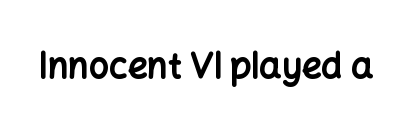
Tall strokes in this sample are plumb rather than angled. Varying glyph widths throughout — classic text-font behaviour. Default kerning and tracking; the words read as compact shapes. Its strokes are broad and dark, the hallmark of bold type. Quick note: underline off.
